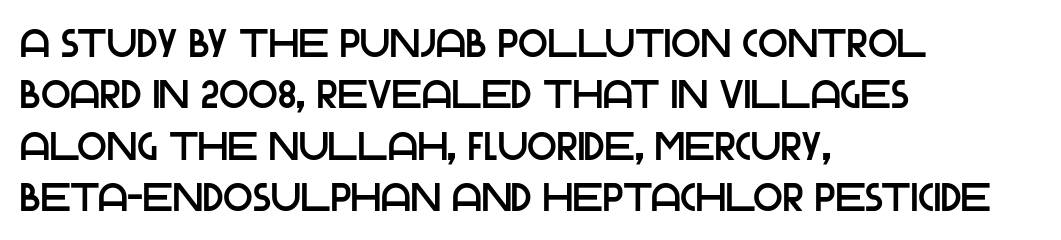
The image shows 39 px sans-serif type, upright; set left-aligned, normal line spacing (1.32x), normal letter spacing, not underlined; low stroke contrast and a large x-height.
